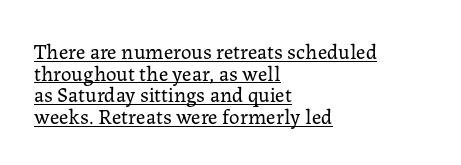
{"italic": "no", "bold": "no", "underline": "yes", "align": "left", "line_spacing": "tight", "line_spacing_ratio": 1.03, "letter_spacing": "normal", "letter_spacing_em": 0.0, "glyph_px": 21}
